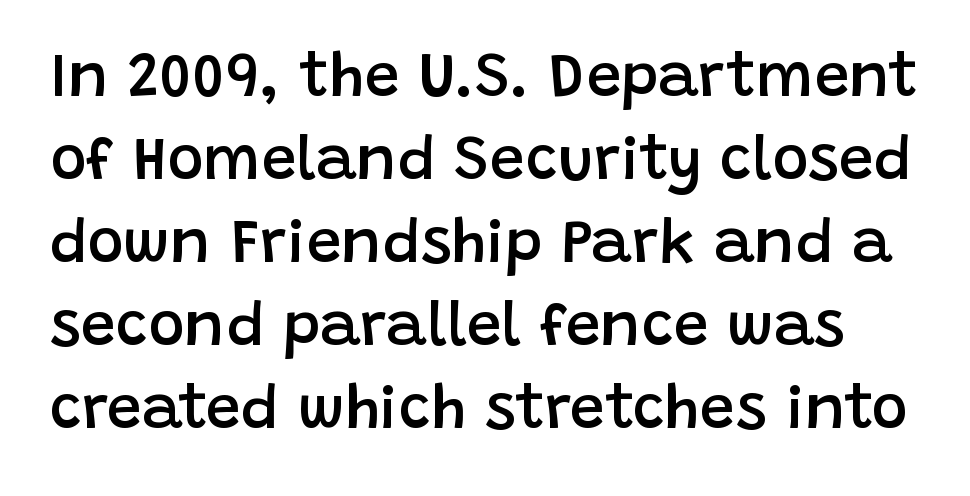
{"serif": "no", "italic": "no", "bold": "semi", "weight": "semibold", "width": "normal", "stroke_contrast": "low", "x_height": "large", "monospaced": "no", "underline": "no", "line_spacing": "normal", "line_spacing_ratio": 1.34, "letter_spacing": "normal", "letter_spacing_em": 0.0, "glyph_px": 62}
